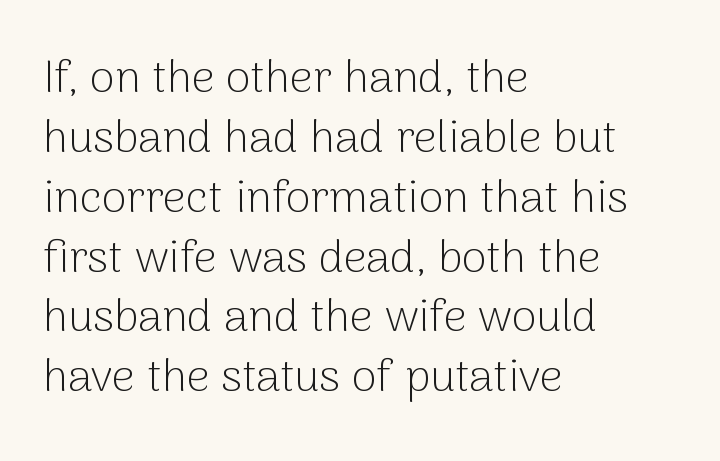
{"serif": "no", "italic": "no", "bold": "no", "weight": "light", "width": "normal", "stroke_contrast": "low", "x_height": "medium", "monospaced": "no", "underline": "no", "align": "left", "line_spacing": "normal", "line_spacing_ratio": 1.33, "letter_spacing": "normal", "letter_spacing_em": 0.0, "glyph_px": 45}
